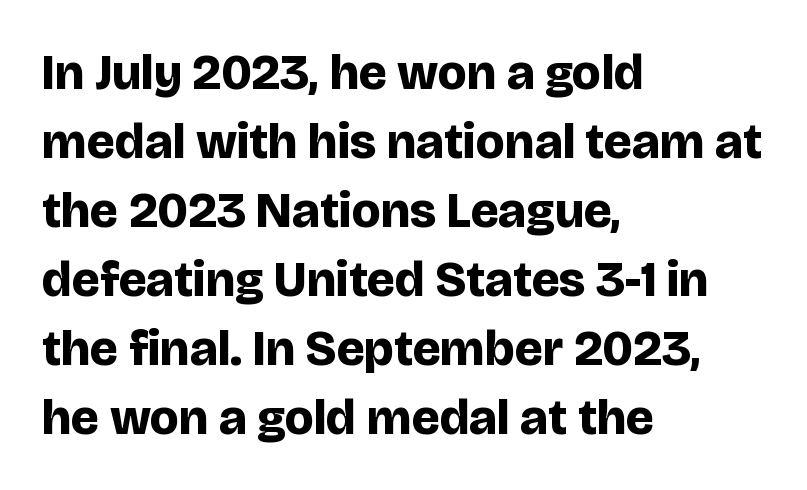
{"serif": "no", "italic": "no", "bold": "yes", "weight": "bold", "width": "normal", "stroke_contrast": "low", "x_height": "large", "monospaced": "no", "underline": "no", "align": "left", "line_spacing": "normal", "line_spacing_ratio": 1.38, "letter_spacing": "normal", "letter_spacing_em": 0.0, "glyph_px": 50}
